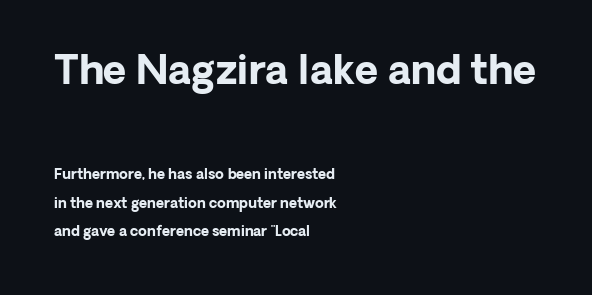
The specimen reads as upright at a glance. The setting favours the left margin, as ordinary paragraphs usually do. Does extra space separate the letters? No, they use regular spacing. Typographically, this falls in the sans-serif category. In terms of leading, this rendering errs on the spacious side.
